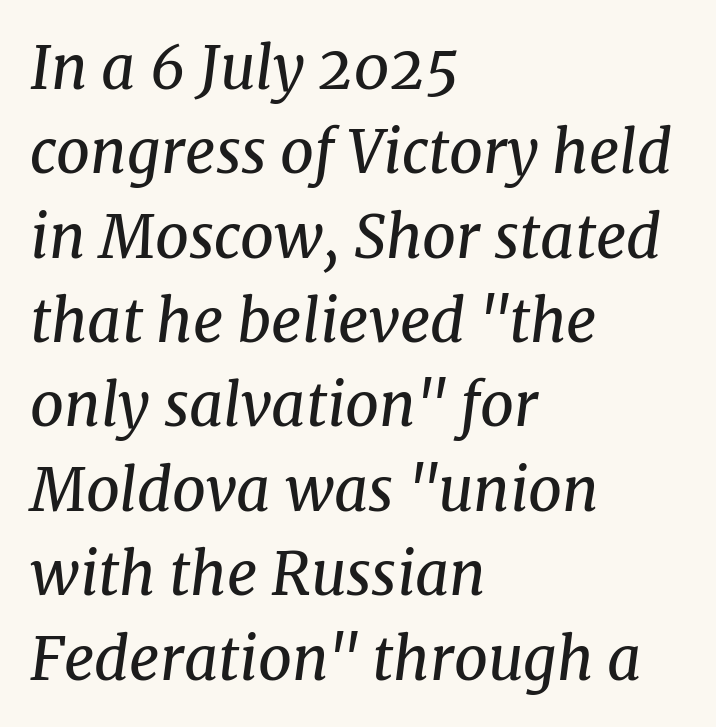
The image shows 59 px regular-weight serif type, italic (leaning right); set left-aligned, normal line spacing (1.43x), normal letter spacing, not underlined; medium stroke contrast and a medium x-height.
